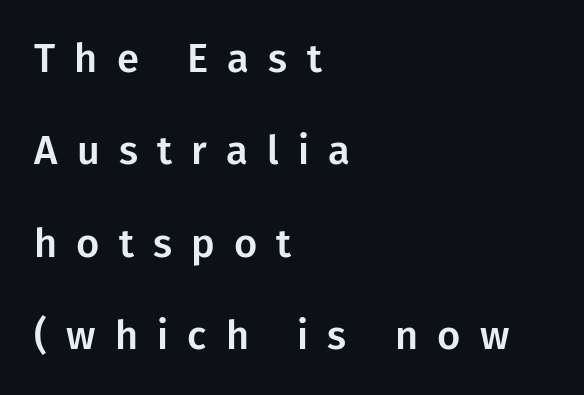
Each letter keeps its own natural width here, so spacing adapts to shape. Between one letter and the next there's a generous, obvious gap. Is there much room between lines? Yes — plenty of vertical air separates them. Just letters on the line, the space beneath them empty. Grotesque or geometric, the face here clearly has no serifs. Short and long lines alike share a common starting point at left.
